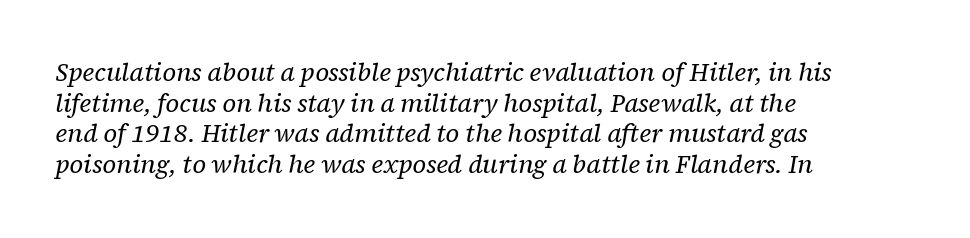
Casual observation: everything's shoved over to the left. The font's italic variant was chosen for this text. A light-to-regular cut is what we see here. Observe the ordinary spacing: letters are neighbours, not strangers.
